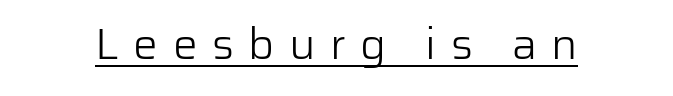
Q: Is the text bold? A: No.
Q: Is the text italic (slanted)? A: No, it is upright.
Q: Is the typeface a serif or a sans-serif typeface? A: Sans-serif.
Q: Is the text underlined? A: Yes.
Q: Is the spacing between letters normal or unusually wide? A: Unusually wide.
Q: Width (condensed, normal, or wide)? A: Normal.
Q: Stroke contrast? A: Low.
Q: x-height? A: Medium.
Q: Monospaced? A: No.
